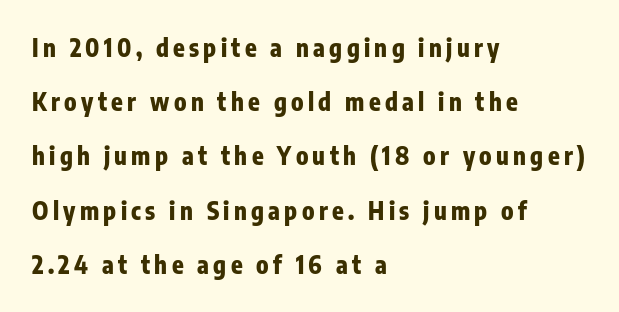
{"italic": "no", "bold": "yes", "underline": "no", "align": "left", "line_spacing": "loose", "line_spacing_ratio": 2.26, "glyph_px": 24}
